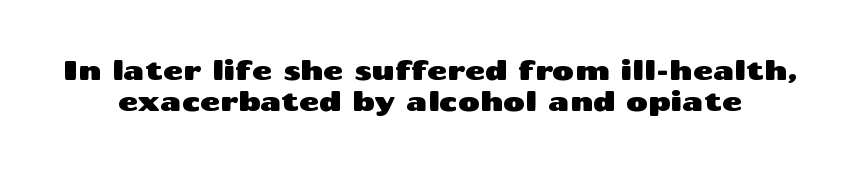
Q: Is the text italic (slanted)? A: No, it is upright.
Q: Is the text underlined? A: No.
Q: Is the spacing between letters normal or unusually wide? A: Normal.
Q: Is the spacing between lines tight, normal or loose? A: Tight.
